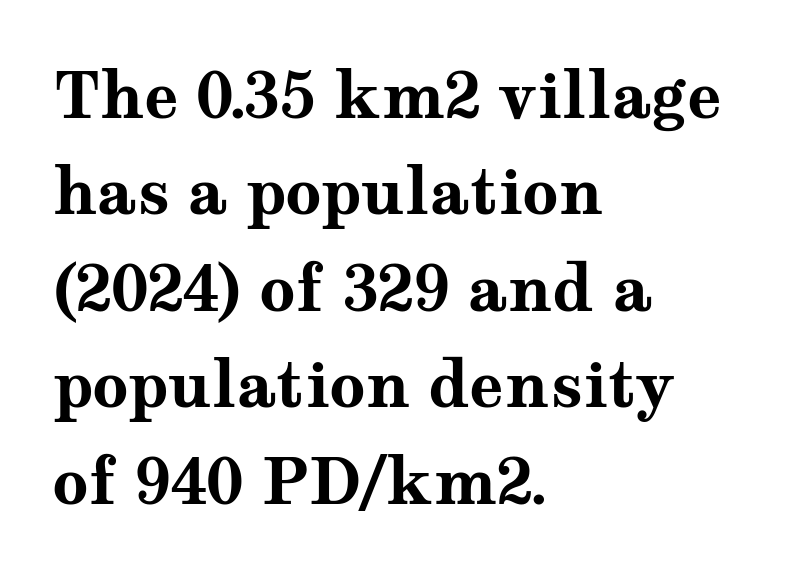
Q: Is the text bold? A: Yes.
Q: Is the text italic (slanted)? A: No, it is upright.
Q: Is the typeface a serif or a sans-serif typeface? A: Serif.
Q: Is the text underlined? A: No.
Q: How is the paragraph aligned? A: Left-aligned.
Q: Is the spacing between letters normal or unusually wide? A: Normal.
Q: Is the spacing between lines tight, normal or loose? A: Normal.
Q: Width (condensed, normal, or wide)? A: Wide.
Q: Stroke contrast? A: Medium.
Q: x-height? A: Medium.
Q: Monospaced? A: No.
